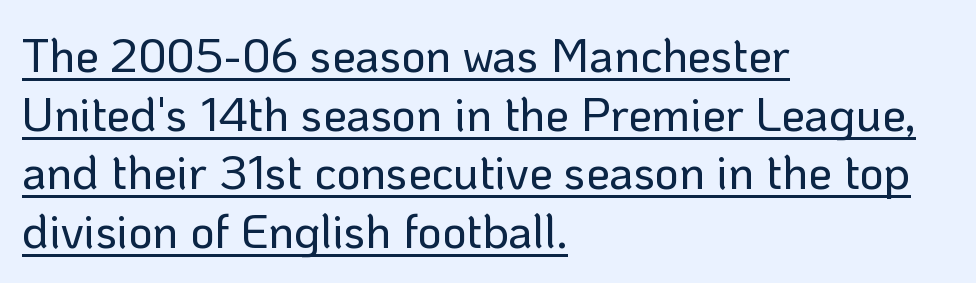
You can tell it's not italic because the verticals are truly vertical. Is there much room between lines? A standard amount, neither cramped nor airy. Line beginnings align vertically; line endings do not. Glyph-to-glyph distance matches everyday printed text.
